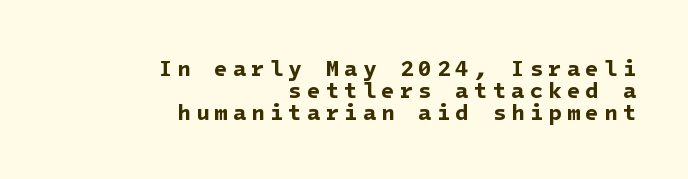
{"bold": "yes", "underline": "no", "align": "right", "line_spacing": "tight", "line_spacing_ratio": 0.99, "letter_spacing": "wide", "letter_spacing_em": 0.23, "glyph_px": 22}
